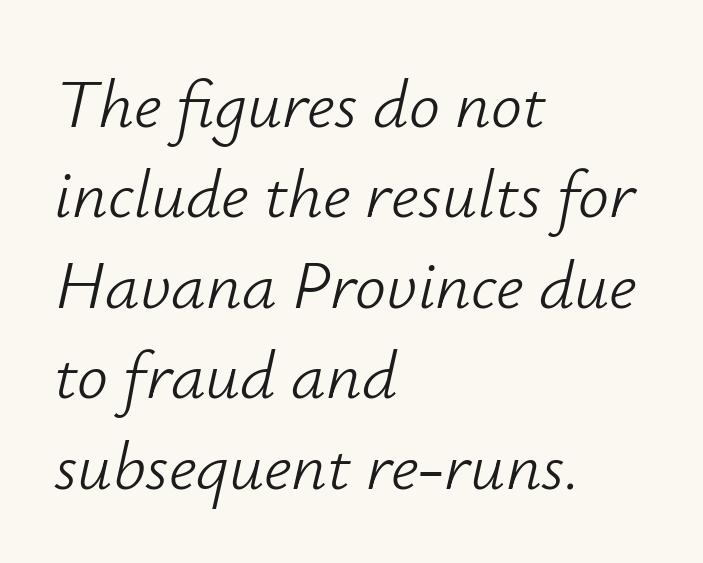
A classic flush-left, rag-right setting is used for this passage. Every character sits at an angle, as italics do. How would I describe the line gaps? Plain and ordinary. Bare-footed words on every line. The line texture is even and compact thanks to regular tracking. The letterforms sit at book weight or below.
